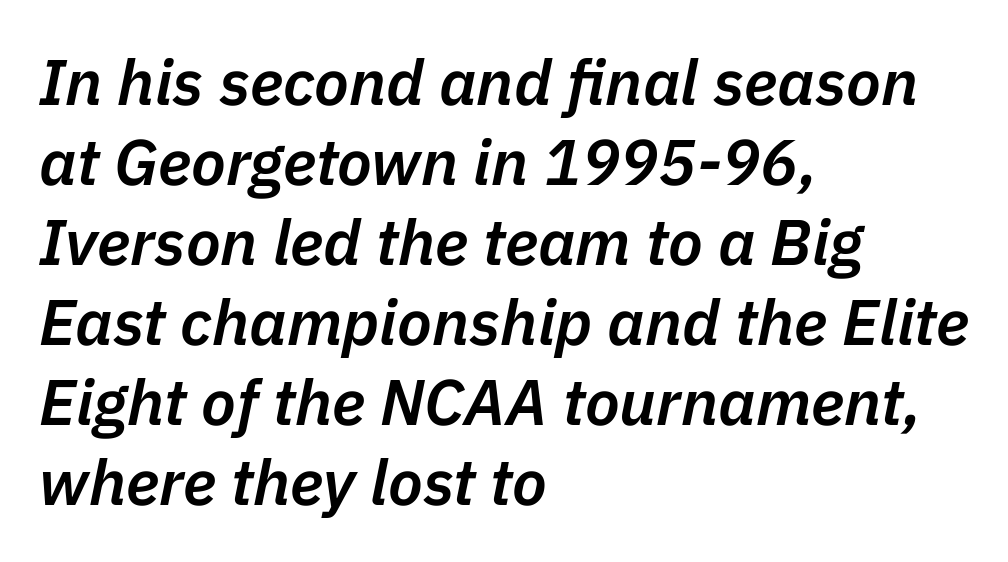
{"italic": "yes", "lean": "right", "slant_degrees": 11, "bold": "semi", "weight": "semibold", "width": "normal", "stroke_contrast": "low", "x_height": "medium", "monospaced": "no", "underline": "no", "align": "left", "line_spacing": "normal", "line_spacing_ratio": 1.25, "letter_spacing": "normal", "letter_spacing_em": 0.0, "glyph_px": 64}
